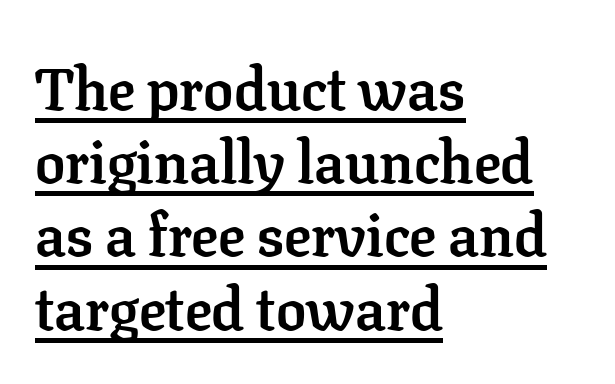
Q: Is the text bold? A: Yes.
Q: Is the text italic (slanted)? A: No, it is upright.
Q: Is the typeface a serif or a sans-serif typeface? A: Serif.
Q: Is the text underlined? A: Yes.
Q: How is the paragraph aligned? A: Left-aligned.
Q: Is the spacing between letters normal or unusually wide? A: Normal.
Q: Width (condensed, normal, or wide)? A: Normal.
Q: Stroke contrast? A: Low.
Q: x-height? A: Medium.
Q: Monospaced? A: No.
